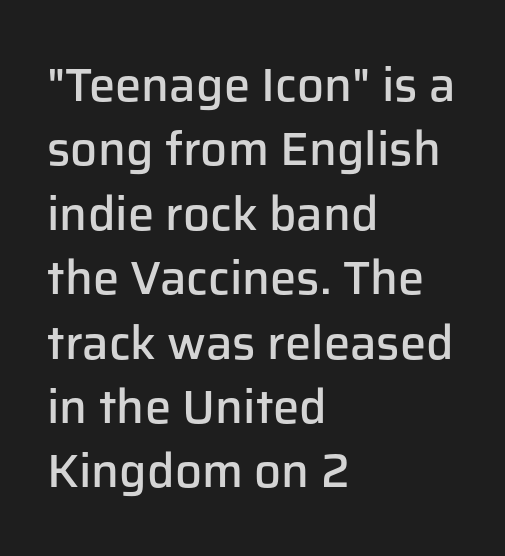
The image shows 47 px semibold sans-serif type, upright; set left-aligned, normal line spacing (1.37x), normal letter spacing, not underlined; low stroke contrast and a medium x-height.
